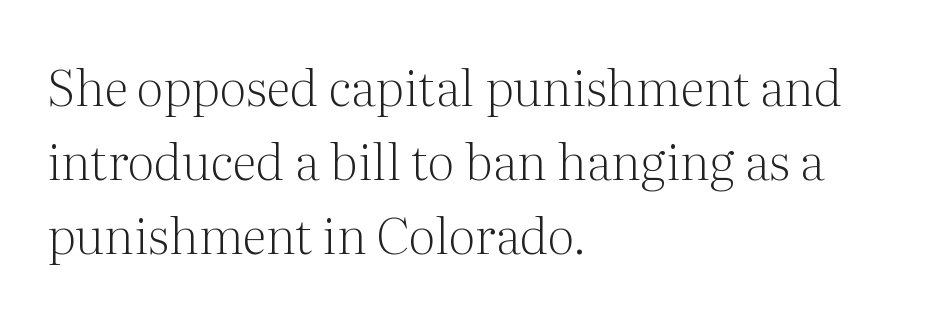
The image shows 50 px light serif type, upright; set left-aligned, normal line spacing (1.48x), normal letter spacing, not underlined; medium stroke contrast and a medium x-height.
